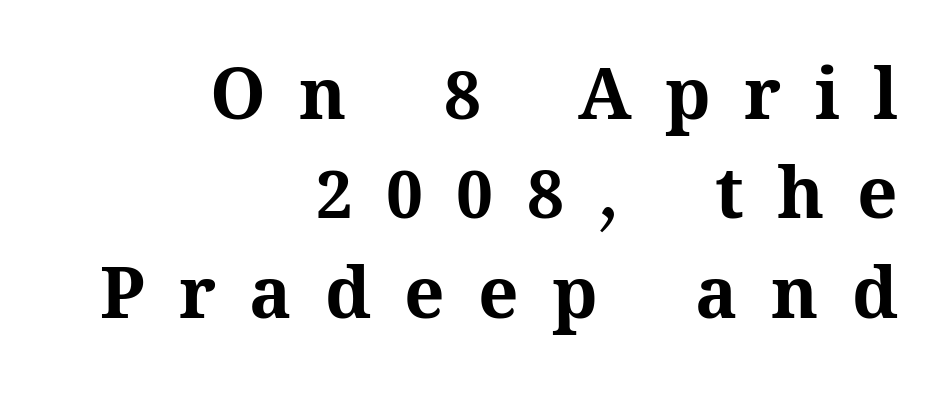
{"italic": "no", "bold": "yes", "weight": "bold", "width": "normal", "stroke_contrast": "medium", "x_height": "medium", "monospaced": "no", "underline": "no", "align": "right", "line_spacing": "normal", "line_spacing_ratio": 1.4, "letter_spacing": "wide", "letter_spacing_em": 0.47, "glyph_px": 71}
